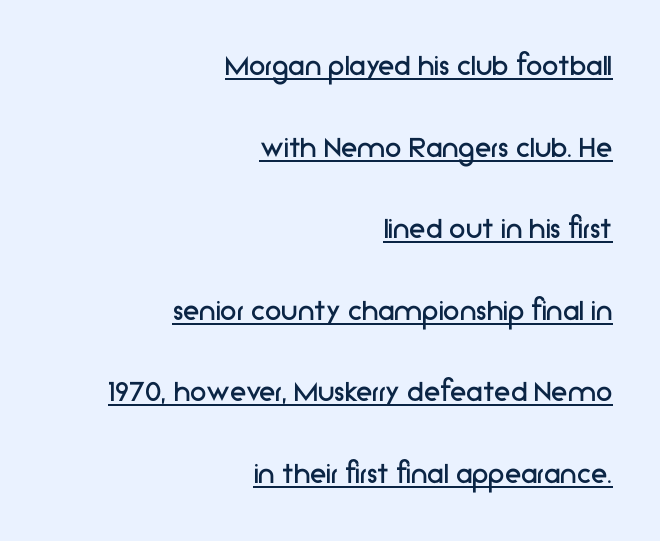
Q: Is the text bold? A: No.
Q: Is the text italic (slanted)? A: No, it is upright.
Q: Is the typeface a serif or a sans-serif typeface? A: Sans-serif.
Q: Is the text underlined? A: Yes.
Q: How is the paragraph aligned? A: Right-aligned.
Q: Is the spacing between letters normal or unusually wide? A: Normal.
Q: Is the spacing between lines tight, normal or loose? A: Loose.
Q: Width (condensed, normal, or wide)? A: Normal.
Q: Stroke contrast? A: Low.
Q: x-height? A: Medium.
Q: Monospaced? A: No.
